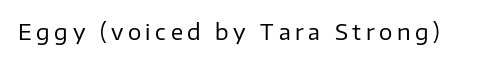
Q: Is the text bold? A: No.
Q: Is the text italic (slanted)? A: No, it is upright.
Q: Is the text underlined? A: No.
Q: Is the spacing between letters normal or unusually wide? A: Unusually wide.
